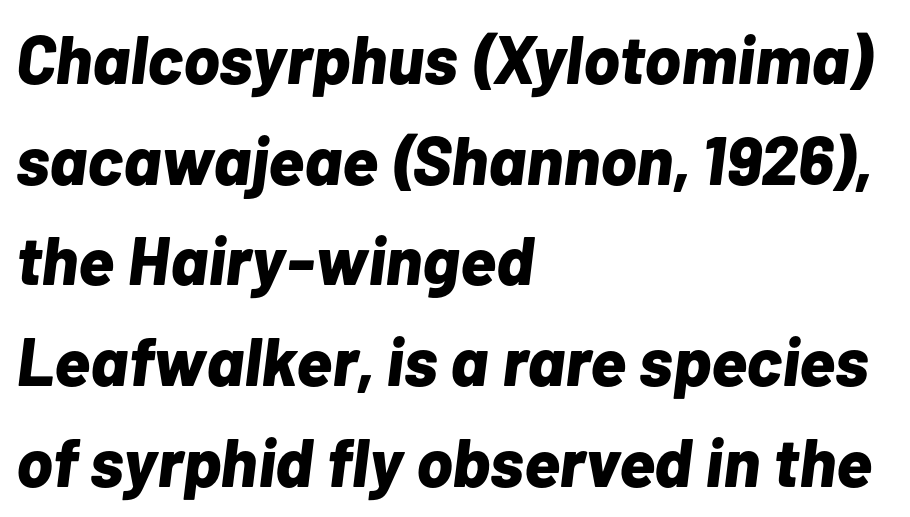
The image shows 68 px bold type, italic (leaning right); set left-aligned, normal line spacing (1.48x), normal letter spacing, not underlined; low stroke contrast and a medium x-height.
